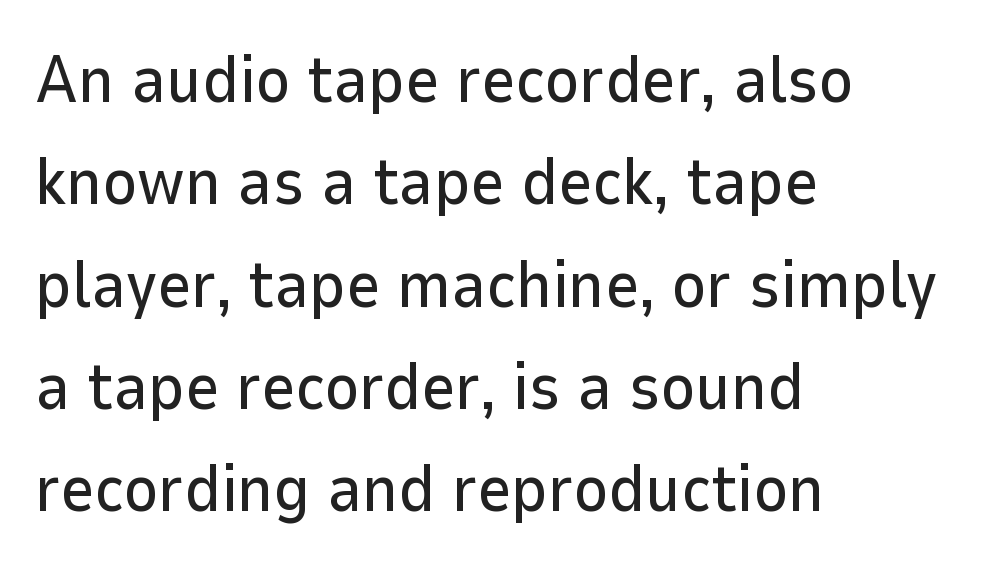
Reading down the block, your eye returns to a fixed left position each line. Whoever set this chose a conventional vertical rhythm. The rendering uses natural spacing where letterforms have individual widths. The characters display no serif detailing; their extremities are plain.
